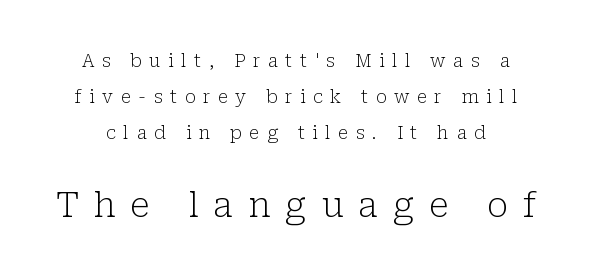
A serif font was chosen for this passage. The axis of the letterforms is exactly vertical. The cut favours lightness, reaching ordinary text weight at its darkest. Decoration check: the copy has no underline. You could fit nearly another row in the gap between these rows. Does extra space separate the letters? Yes, quite a lot of it.
